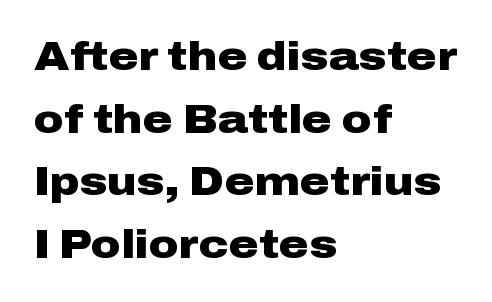
Q: Is the text bold? A: Yes.
Q: Is the text italic (slanted)? A: No, it is upright.
Q: Is the typeface a serif or a sans-serif typeface? A: Sans-serif.
Q: Is the text underlined? A: No.
Q: How is the paragraph aligned? A: Left-aligned.
Q: Is the spacing between letters normal or unusually wide? A: Normal.
Q: Is the spacing between lines tight, normal or loose? A: Normal.
Q: Width (condensed, normal, or wide)? A: Wide.
Q: Stroke contrast? A: Low.
Q: x-height? A: Medium.
Q: Monospaced? A: No.
